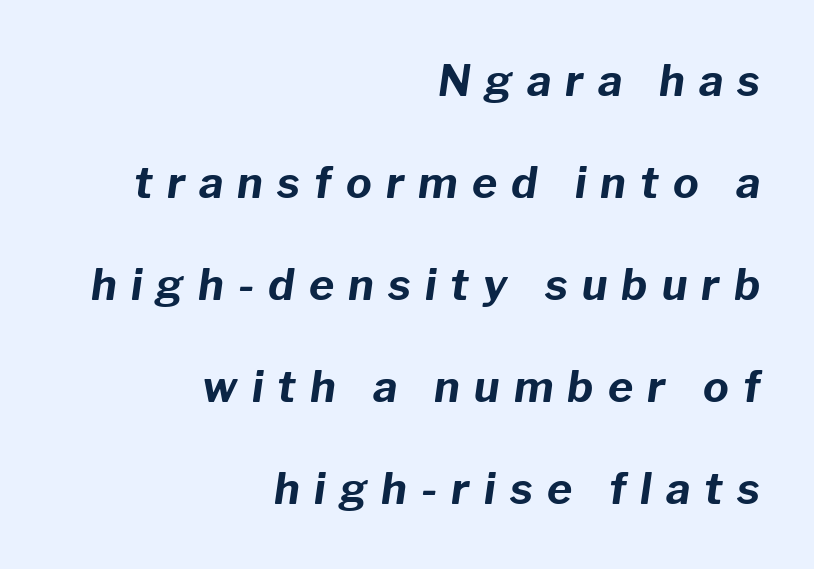
Q: Is the text bold? A: Yes.
Q: Is the text italic (slanted)? A: Yes, it leans right by about 8 degrees.
Q: Is the text underlined? A: No.
Q: How is the paragraph aligned? A: Right-aligned.
Q: Is the spacing between letters normal or unusually wide? A: Unusually wide.
Q: Is the spacing between lines tight, normal or loose? A: Loose.
Q: Width (condensed, normal, or wide)? A: Normal.
Q: Stroke contrast? A: Low.
Q: x-height? A: Medium.
Q: Monospaced? A: No.
